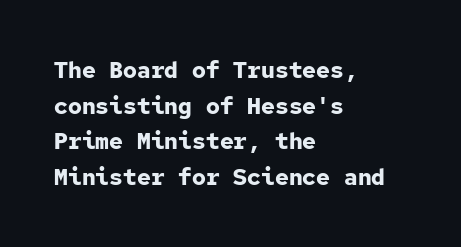
Q: Is the text bold? A: Yes.
Q: Is the text italic (slanted)? A: No, it is upright.
Q: Is the text underlined? A: No.
Q: How is the paragraph aligned? A: Left-aligned.
Q: Is the spacing between letters normal or unusually wide? A: Normal.
Q: Is the spacing between lines tight, normal or loose? A: Normal.
